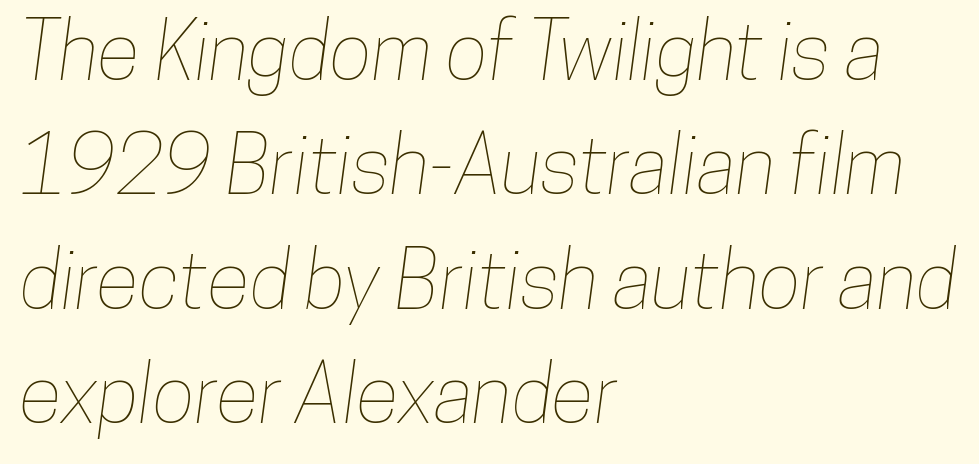
The image shows 80 px condensed type; set left-aligned, normal line spacing (1.43x), normal letter spacing, not underlined; low stroke contrast and a medium x-height.
